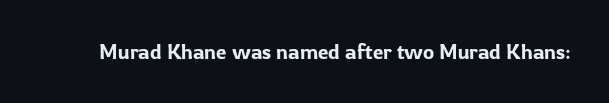
Every character sits straight up, as roman type does. The string is rendered with underlining switched off. Students, note that the glyphs here touch the page at normal intervals.
